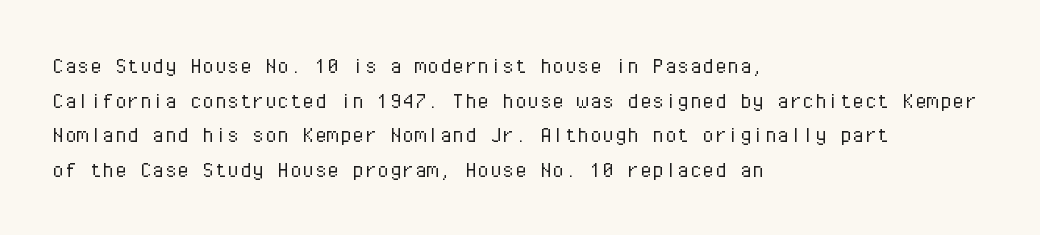
{"italic": "no", "bold": "no", "underline": "no", "align": "left", "line_spacing": "normal", "line_spacing_ratio": 1.39, "letter_spacing": "normal", "letter_spacing_em": 0.0, "glyph_px": 25}
